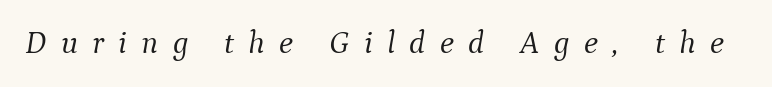
Loose tracking; the words dissolve into strings of separated letters. When letters slant like this, we call the style italic. Note the varied advance widths — an 'i' is clearly narrower than an 'm'. This sample uses a serif face.
